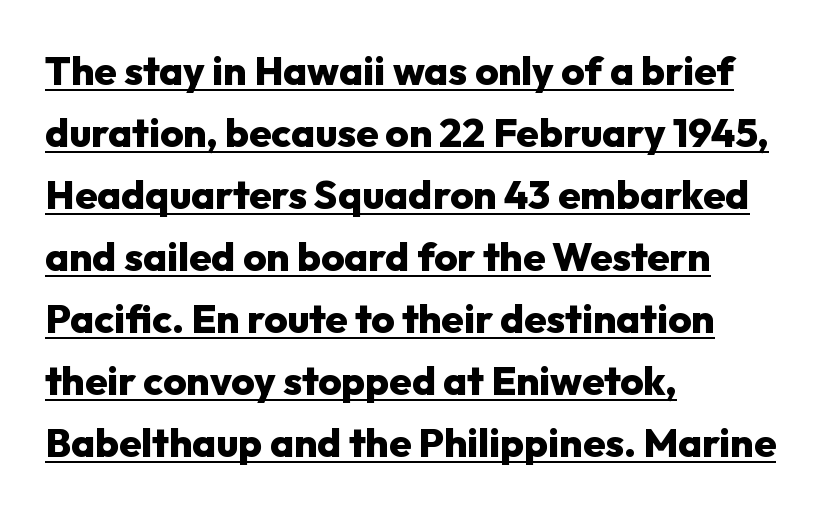
The tracking reads as untouched default to a designer's eye. The rendered words wear a rule along their underside. Looks like regular typesetting: each glyph gets only the width it needs. One glance says typical: line gaps are just what's usual. What kind of face is this? One without serifs — a sans. Does the weight exceed regular? Yes, all the way to bold.
